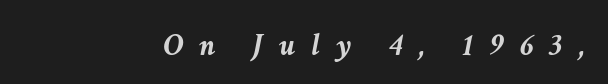
The image shows 32 px semibold type, italic (leaning right); set right-aligned, unusually wide letter spacing (+0.49 em), not underlined; low stroke contrast and a medium x-height.
